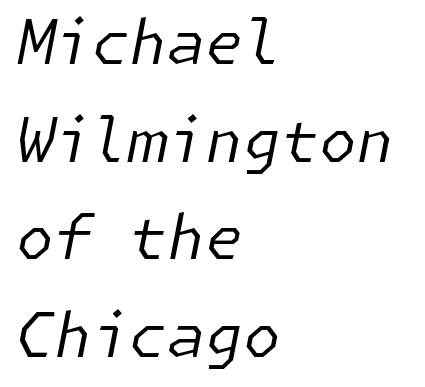
The image shows 61 px regular-weight type, italic (leaning right); set left-aligned, normal line spacing (1.6x), normal letter spacing, not underlined; low stroke contrast and a medium x-height.
